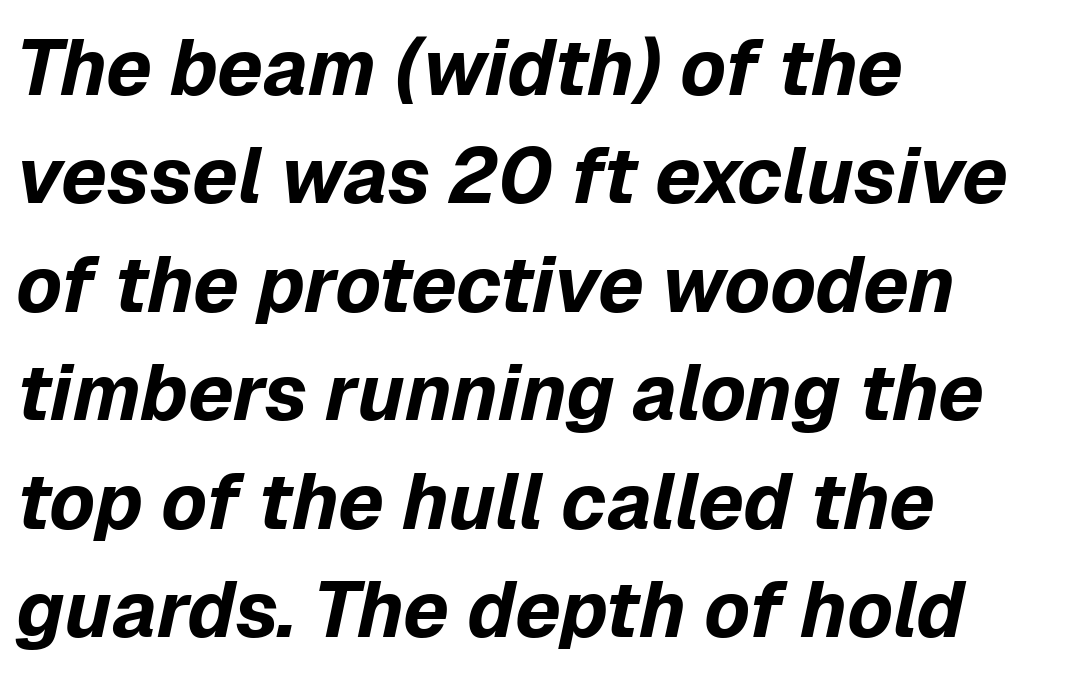
The glyphs look as if they've been sheared to an angle. Type without underlining. Caption: multi-line text, flush left, ragged right. Looks like regular typesetting: each glyph gets only the width it needs. Honestly, the letter spacing is just normal — you wouldn't notice it. Regular leading.
